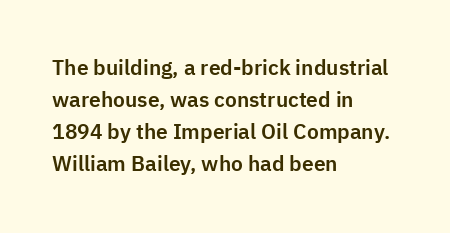
Q: Is the text italic (slanted)? A: No, it is upright.
Q: Is the text underlined? A: No.
Q: How is the paragraph aligned? A: Left-aligned.
Q: Is the spacing between letters normal or unusually wide? A: Normal.
Q: Is the spacing between lines tight, normal or loose? A: Normal.
